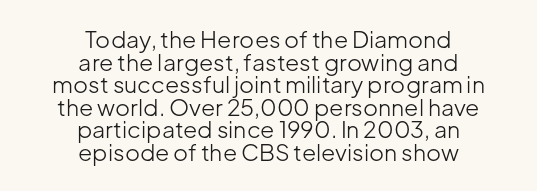
Q: Is the text bold? A: No.
Q: Is the text italic (slanted)? A: No, it is upright.
Q: Is the text underlined? A: No.
Q: How is the paragraph aligned? A: Centered.
Q: Is the spacing between letters normal or unusually wide? A: Normal.
Q: Is the spacing between lines tight, normal or loose? A: Tight.
